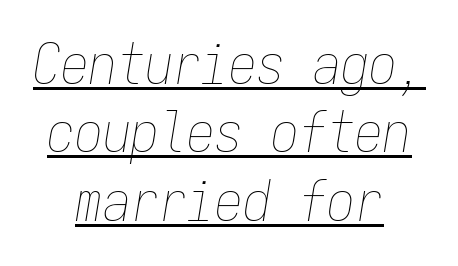
Q: Is the text bold? A: No.
Q: Is the text italic (slanted)? A: Yes, it leans right by about 9 degrees.
Q: Is the text underlined? A: Yes.
Q: How is the paragraph aligned? A: Centered.
Q: Is the spacing between letters normal or unusually wide? A: Normal.
Q: Width (condensed, normal, or wide)? A: Condensed.
Q: Stroke contrast? A: Low.
Q: x-height? A: Medium.
Q: Monospaced? A: Yes.
